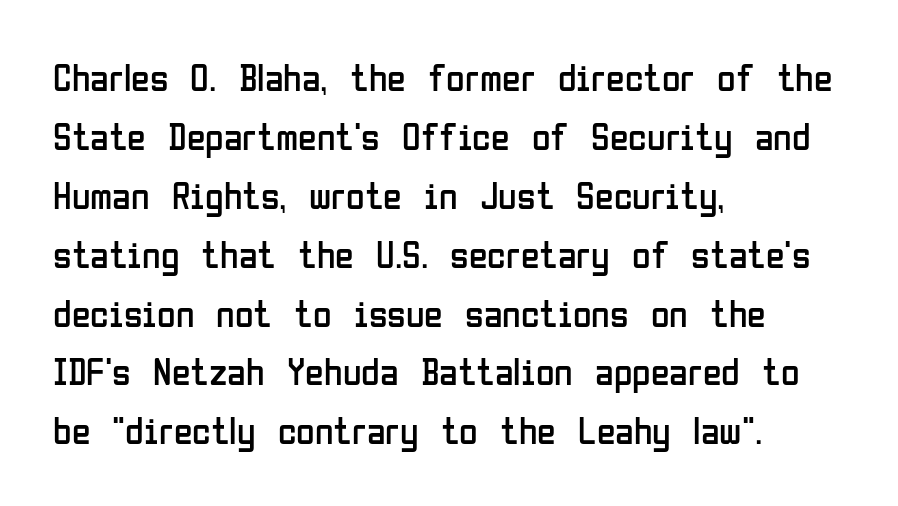
The image shows 38 px regular-weight, condensed sans-serif type, upright; set left-aligned, normal line spacing (1.55x), normal letter spacing, not underlined; low stroke contrast and a medium x-height.
